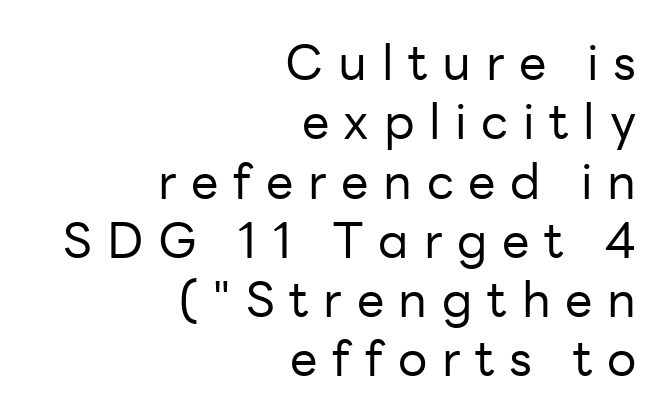
{"serif": "no", "italic": "no", "bold": "no", "weight": "regular", "width": "normal", "stroke_contrast": "low", "x_height": "medium", "monospaced": "no", "underline": "no", "align": "right", "line_spacing_ratio": 1.21, "letter_spacing": "wide", "letter_spacing_em": 0.3, "glyph_px": 49}
